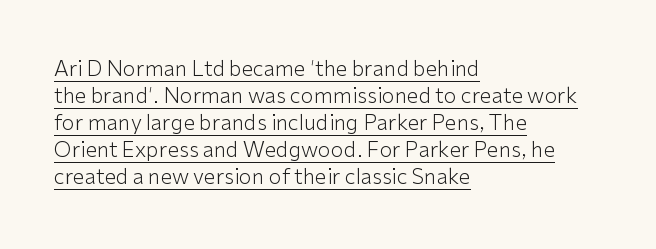
The image shows 21 px text type, upright; set left-aligned, normal line spacing (1.29x), normal letter spacing, underlined.
